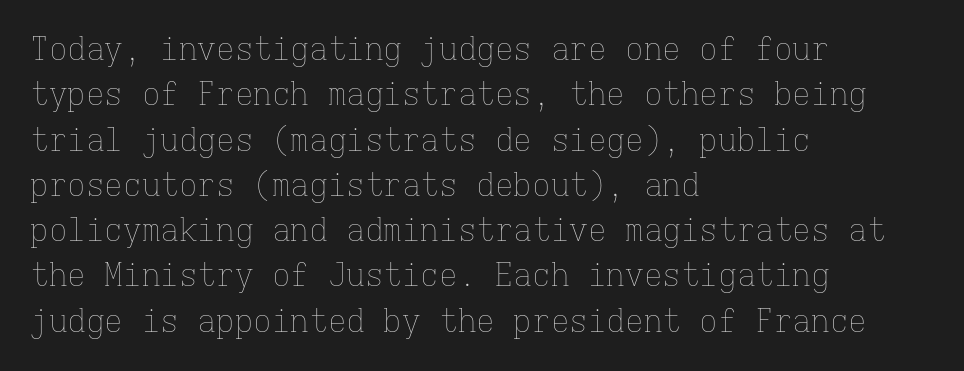
The image shows 31 px thin type, upright, monospaced; set left-aligned, normal line spacing (1.46x), normal letter spacing, not underlined; low stroke contrast and a medium x-height.
